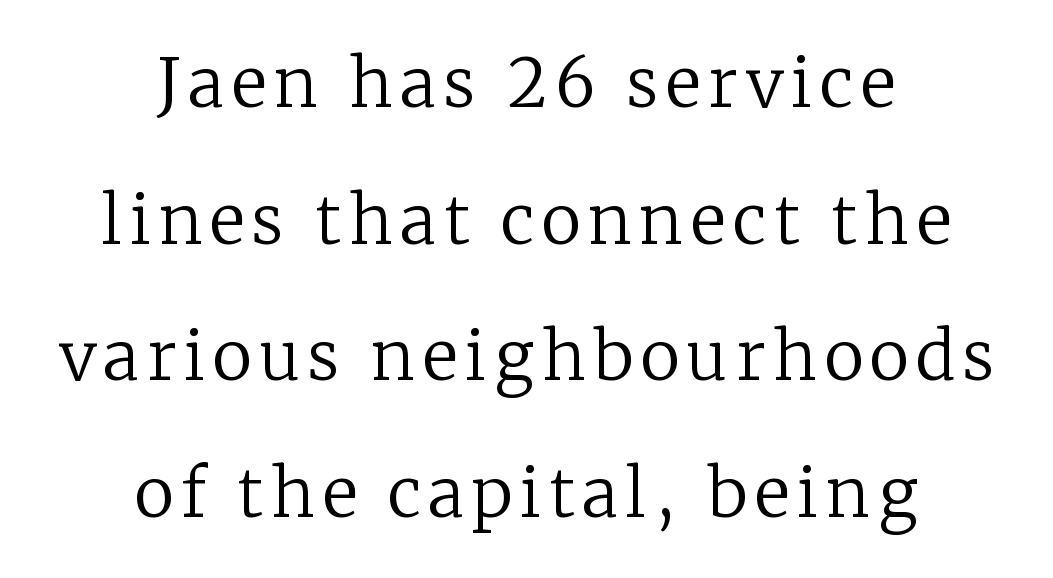
{"serif": "yes", "italic": "no", "bold": "no", "weight": "regular", "width": "normal", "stroke_contrast": "low", "x_height": "medium", "monospaced": "no", "underline": "no", "align": "center", "line_spacing": "loose", "line_spacing_ratio": 2.04, "glyph_px": 67}
